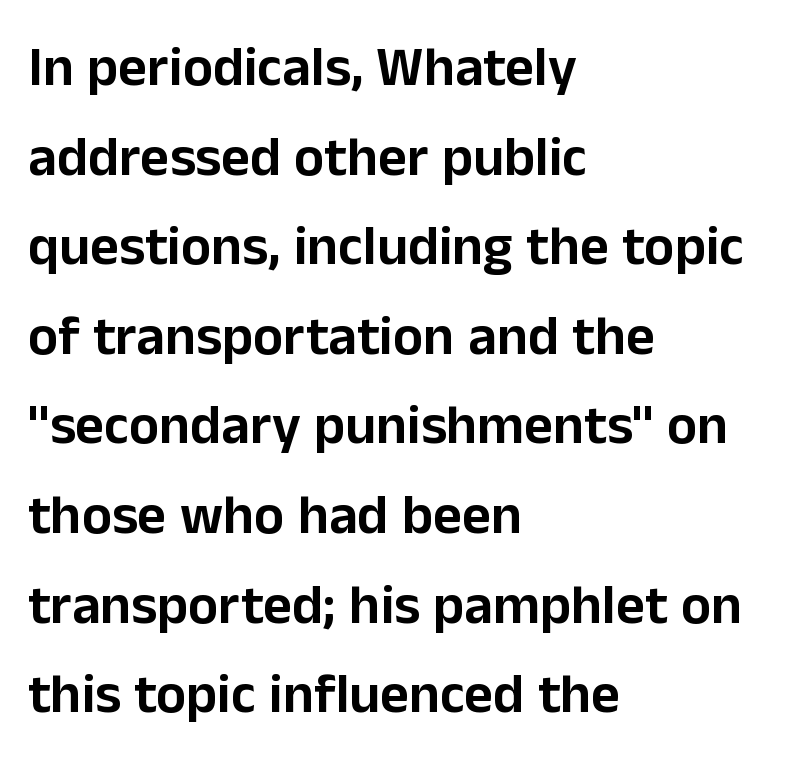
The image shows 56 px sans-serif type, upright; set left-aligned, normal line spacing (1.6x), normal letter spacing, not underlined; low stroke contrast and a medium x-height.
